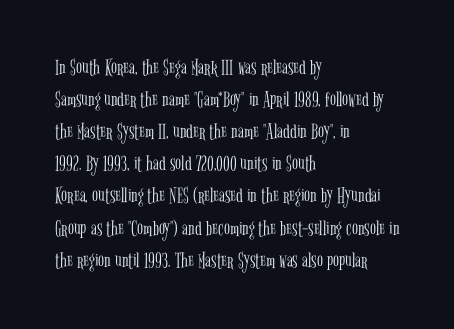
Q: Is the text bold? A: No.
Q: Is the text italic (slanted)? A: No, it is upright.
Q: Is the text underlined? A: No.
Q: How is the paragraph aligned? A: Left-aligned.
Q: Is the spacing between letters normal or unusually wide? A: Normal.
Q: Is the spacing between lines tight, normal or loose? A: Normal.
